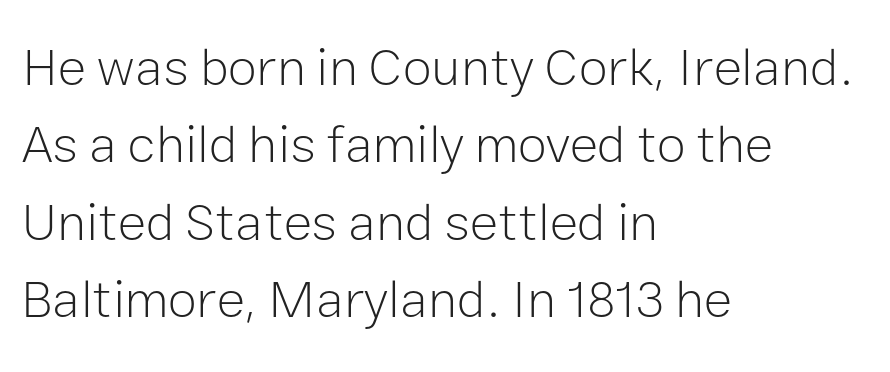
{"serif": "no", "italic": "no", "bold": "no", "weight": "light", "width": "normal", "stroke_contrast": "low", "x_height": "medium", "monospaced": "no", "underline": "no", "align": "left", "line_spacing": "normal", "line_spacing_ratio": 1.46, "letter_spacing": "normal", "letter_spacing_em": 0.0, "glyph_px": 53}
